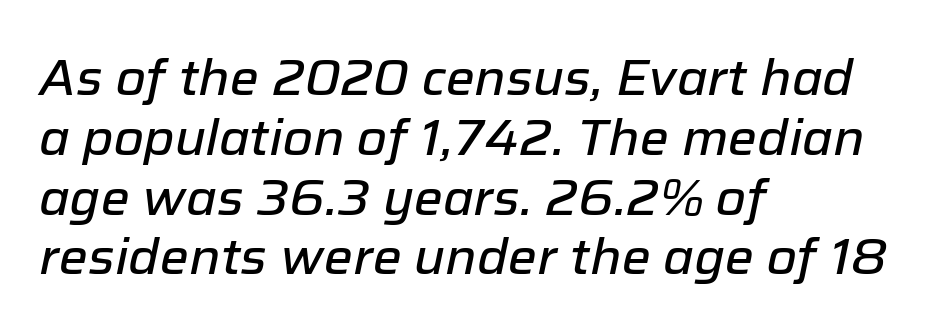
Look at the tracking — it's just the regular setting, nothing added. Each row of text sits above clean, open space. A classic flush-left, rag-right setting is used for this passage. The passage shown is typed in a proportional face where columns would drift. Designer's note — italics engaged.
